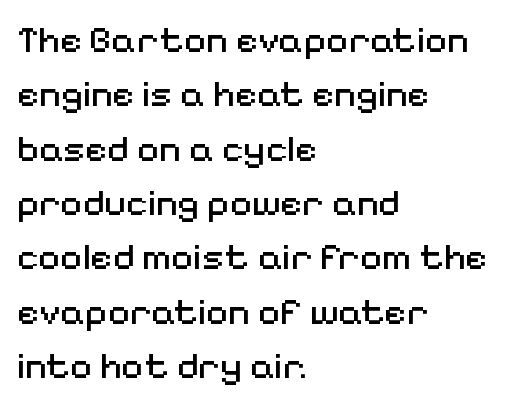
Here the designer chose a conventional face with non-uniform glyph widths. The leading is moderate, giving the passage an even texture. No extra ink here — the face is not bold. Do the letters lean? They stand straight.
